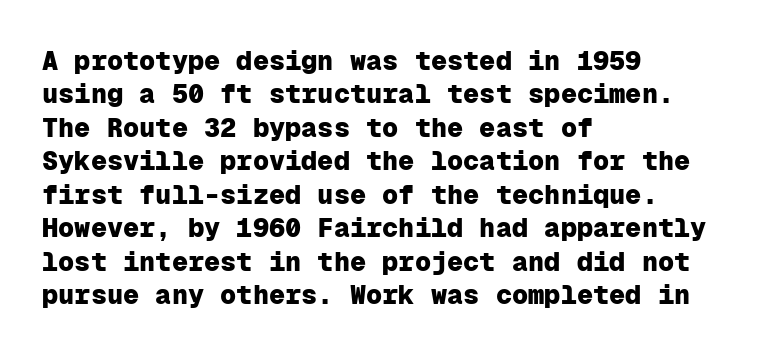
{"italic": "no", "bold": "yes", "underline": "no", "align": "left", "line_spacing_ratio": 1.24, "letter_spacing": "normal", "letter_spacing_em": 0.0, "glyph_px": 27}
